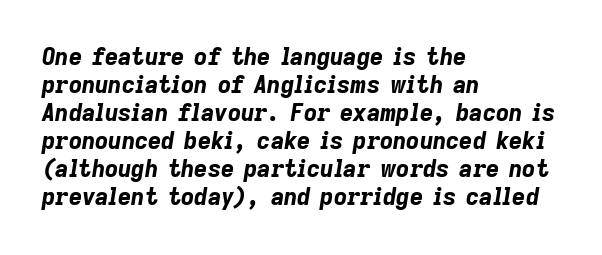
{"italic": "yes", "lean": "right", "slant_degrees": 9, "bold": "yes", "underline": "no", "align": "left", "line_spacing_ratio": 1.22, "letter_spacing": "normal", "letter_spacing_em": 0.0, "glyph_px": 23}
